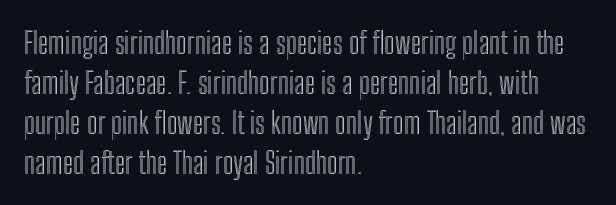
The image shows 30 px condensed type, upright; set left-aligned, normal line spacing (1.33x), normal letter spacing, not underlined; a medium x-height.
